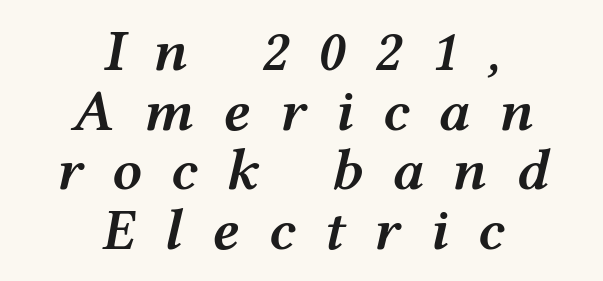
{"italic": "yes", "lean": "right", "slant_degrees": 12, "bold": "semi", "weight": "semibold", "width": "wide", "stroke_contrast": "medium", "x_height": "medium", "monospaced": "no", "underline": "no", "align": "center", "line_spacing": "tight", "line_spacing_ratio": 1.01, "letter_spacing": "wide", "letter_spacing_em": 0.49, "glyph_px": 59}
